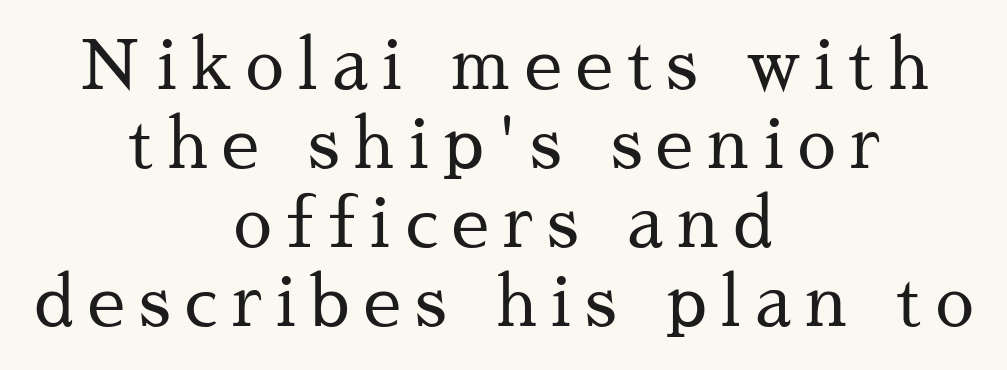
Q: Is the text bold? A: No.
Q: Is the text italic (slanted)? A: No, it is upright.
Q: Is the typeface a serif or a sans-serif typeface? A: Serif.
Q: Is the text underlined? A: No.
Q: How is the paragraph aligned? A: Centered.
Q: Is the spacing between letters normal or unusually wide? A: Unusually wide.
Q: Width (condensed, normal, or wide)? A: Normal.
Q: Stroke contrast? A: Medium.
Q: x-height? A: Medium.
Q: Monospaced? A: No.
